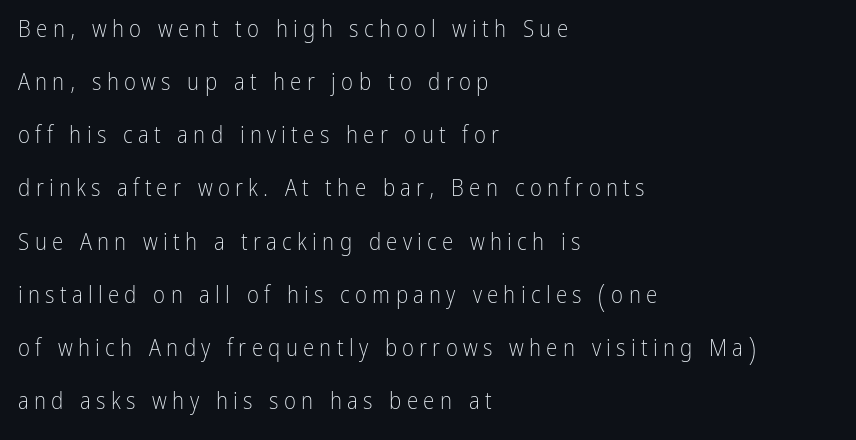
{"italic": "no", "bold": "no", "underline": "no", "align": "left", "line_spacing": "loose", "line_spacing_ratio": 2.31, "letter_spacing": "wide", "letter_spacing_em": 0.23, "glyph_px": 23}
